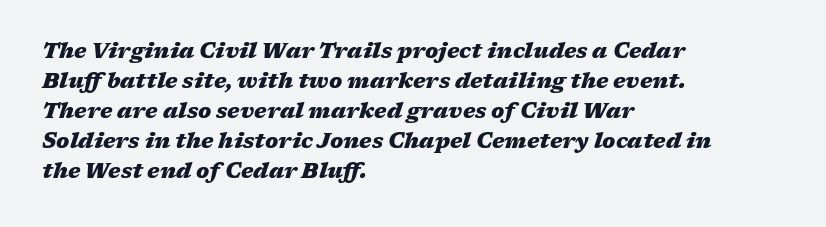
Q: Is the text bold? A: Yes.
Q: Is the text italic (slanted)? A: Yes, it leans right by about 17 degrees.
Q: Is the text underlined? A: No.
Q: How is the paragraph aligned? A: Left-aligned.
Q: Is the spacing between letters normal or unusually wide? A: Normal.
Q: Is the spacing between lines tight, normal or loose? A: Normal.
